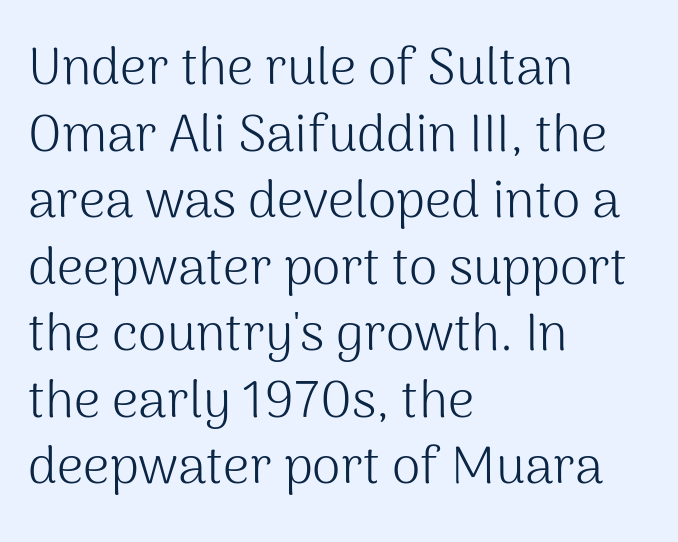
The letters carry no serifs — their stems end cleanly without finishing strokes. Bare-footed words on every line. No letter is thick-stroked: the sample isn't bold. Every stem runs plumb, perpendicular to the baseline. Layout note: lines flush left.
